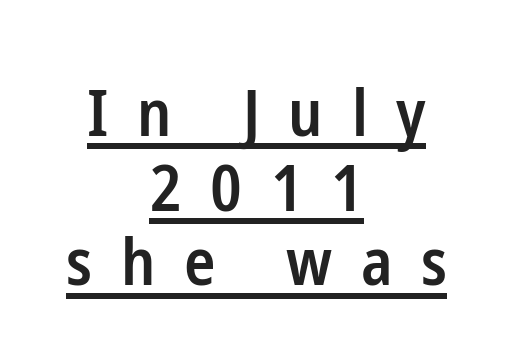
The image shows 65 px semibold, condensed sans-serif type, upright; set centered, tight line spacing (1.15x), unusually wide letter spacing (+0.44 em), underlined; low stroke contrast and a medium x-height.
